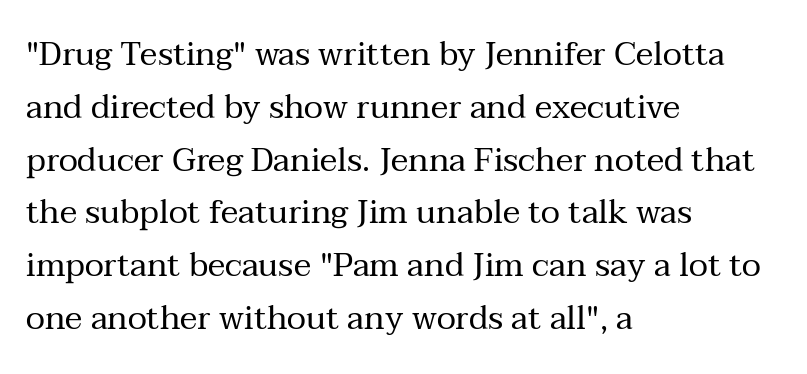
{"serif": "yes", "italic": "no", "bold": "no", "weight": "regular", "width": "normal", "stroke_contrast": "medium", "x_height": "medium", "monospaced": "no", "underline": "no", "align": "left", "line_spacing": "normal", "line_spacing_ratio": 1.6, "letter_spacing": "normal", "letter_spacing_em": 0.0, "glyph_px": 33}
